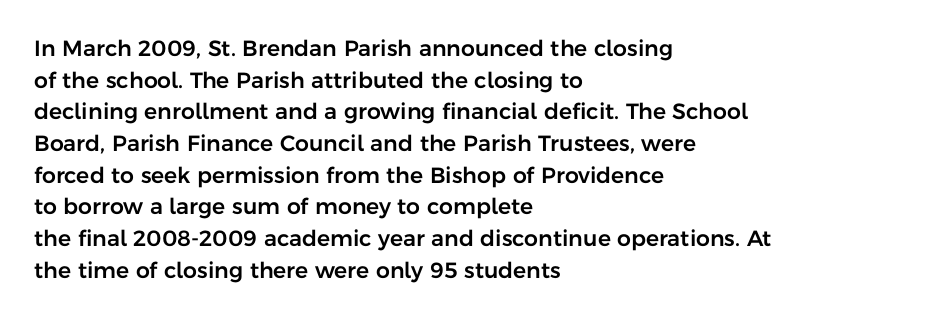
Ordinary non-slanted type is in use. Letter spacing: default. This sample is left-justified, so line endings fall wherever the words run out. Underline: absent. Successive baselines arrive at the customary interval.
